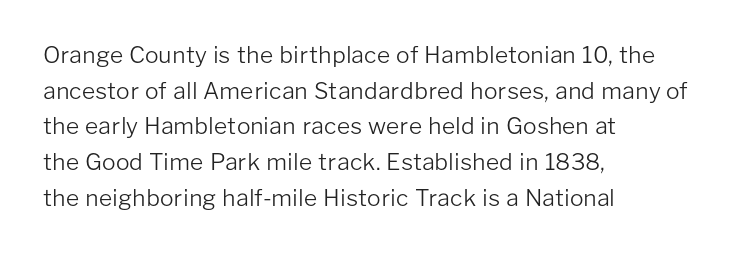
The image shows 23 px text type, upright; set left-aligned, normal line spacing (1.55x), normal letter spacing, not underlined.
